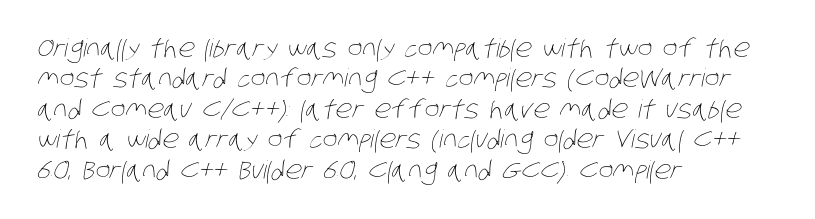
The image shows 25 px text type; set left-aligned, line spacing 1.22x, normal letter spacing, not underlined.
